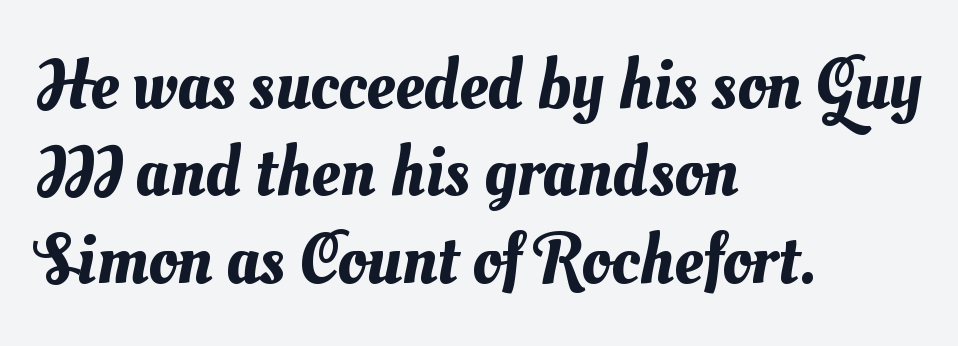
The image shows 71 px text type; set left-aligned, line spacing 1.23x, normal letter spacing, not underlined; medium stroke contrast and a small x-height.
